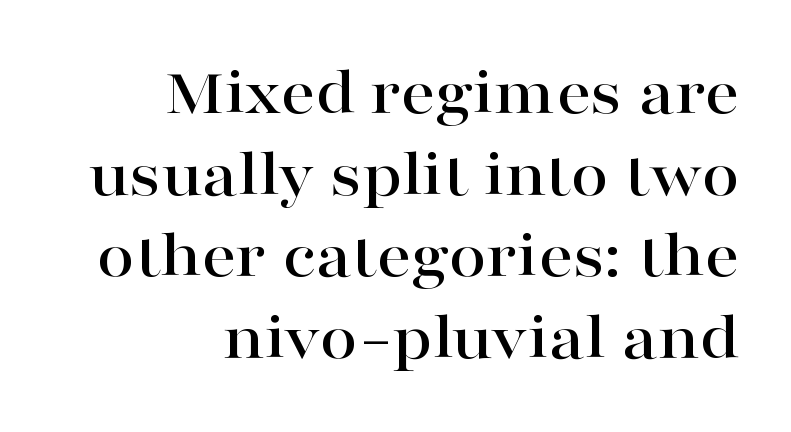
The image shows 68 px wide serif type, upright; set right-aligned, line spacing 1.2x, normal letter spacing, not underlined; high stroke contrast and a medium x-height.
